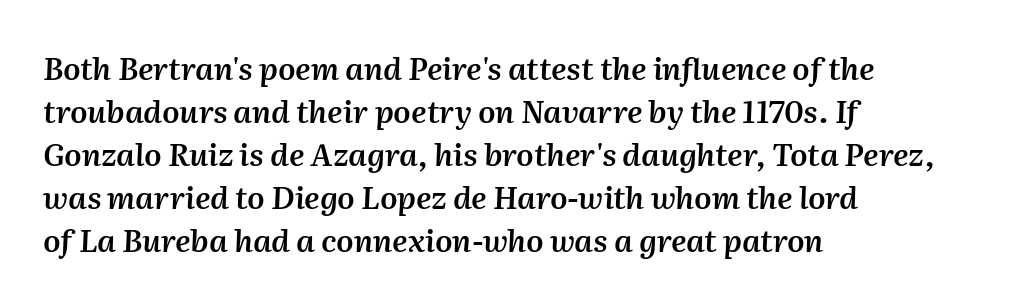
Q: Is the text bold? A: Semi-bold.
Q: Is the text italic (slanted)? A: Yes, it leans right by about 2 degrees.
Q: Is the text underlined? A: No.
Q: How is the paragraph aligned? A: Left-aligned.
Q: Is the spacing between letters normal or unusually wide? A: Normal.
Q: Is the spacing between lines tight, normal or loose? A: Normal.
Q: Width (condensed, normal, or wide)? A: Normal.
Q: Stroke contrast? A: Medium.
Q: x-height? A: Medium.
Q: Monospaced? A: No.
